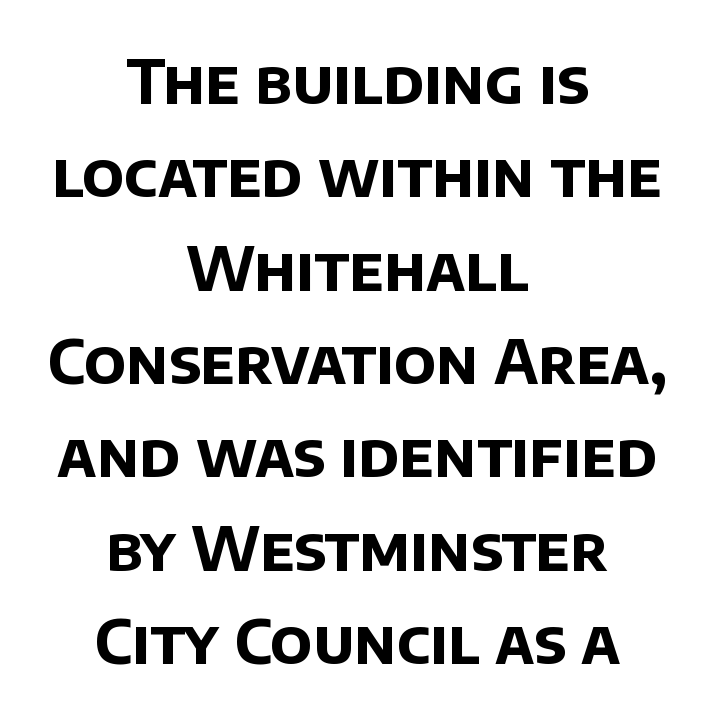
The image shows 61 px bold sans-serif type; set centered, normal line spacing (1.53x), normal letter spacing, not underlined; low stroke contrast and a large x-height.
